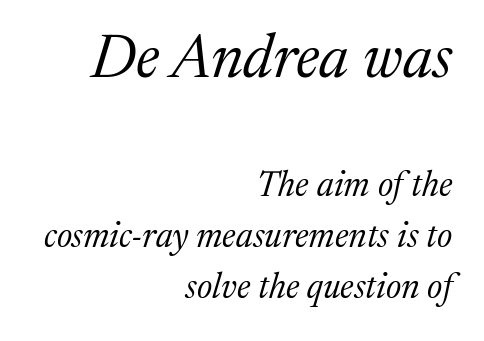
{"serif": "yes", "italic": "yes", "lean": "right", "slant_degrees": 17, "bold": "no", "weight": "regular", "width": "normal", "stroke_contrast": "medium", "x_height": "medium", "monospaced": "no", "underline": "no", "align": "right", "line_spacing": "normal", "line_spacing_ratio": 1.46, "letter_spacing": "normal", "letter_spacing_em": 0.0, "larger_block": "first", "size_ratio": 1.74, "glyph_px": 61}
